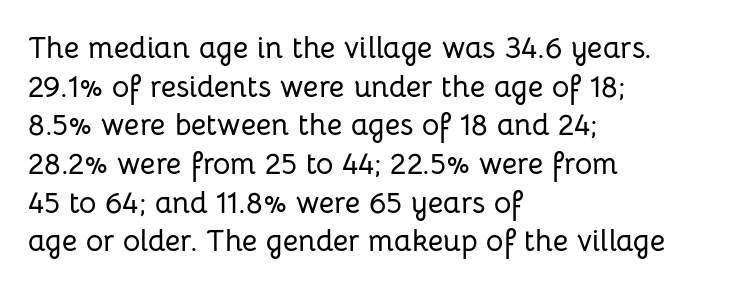
The image shows 30 px sans-serif type, upright; set left-aligned, normal line spacing (1.29x), normal letter spacing, not underlined; low stroke contrast and a medium x-height.
